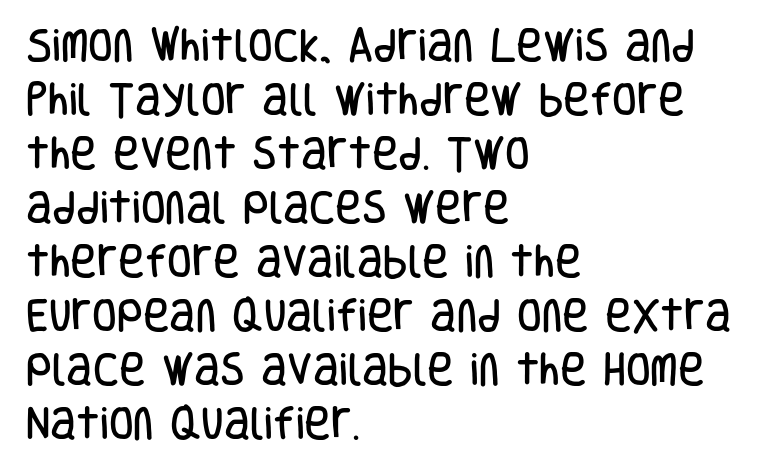
{"serif": "no", "italic": "no", "width": "condensed", "stroke_contrast": "low", "x_height": "large", "monospaced": "no", "underline": "no", "align": "left", "line_spacing": "normal", "line_spacing_ratio": 1.5, "letter_spacing": "normal", "letter_spacing_em": 0.0, "glyph_px": 36}
